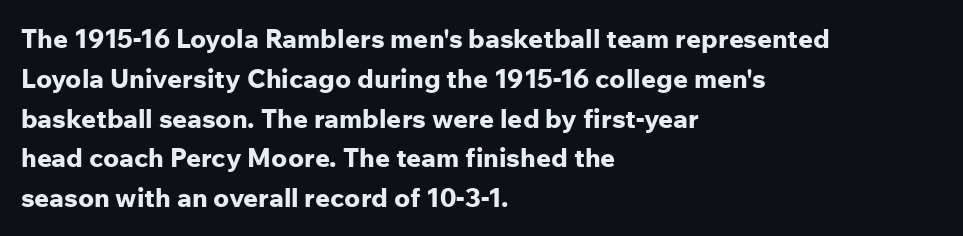
{"italic": "no", "bold": "yes", "underline": "no", "align": "left", "line_spacing": "normal", "line_spacing_ratio": 1.53, "letter_spacing": "normal", "letter_spacing_em": 0.0, "glyph_px": 26}
